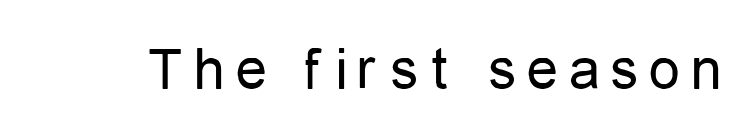
{"serif": "no", "italic": "no", "bold": "no", "weight": "regular", "width": "condensed", "stroke_contrast": "low", "x_height": "medium", "monospaced": "no", "underline": "no", "glyph_px": 62}
